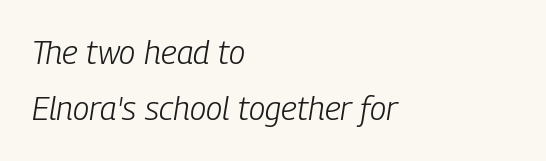
The image shows 33 px light, condensed type, italic (leaning right); set left-aligned, line spacing 1.71x, normal letter spacing, not underlined; low stroke contrast and a medium x-height.
